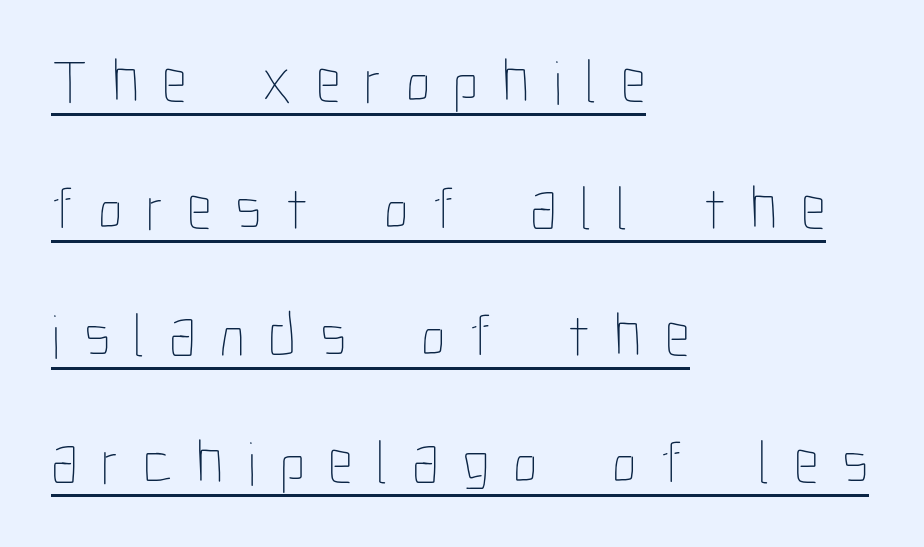
Underline: present. Tracking here is generous; glyphs stand well apart from one another. The face used here is proportionally spaced, like ordinary book or web type. The lines are quadded left. Summary of vertical rhythm: relaxed, with wide interline spacing. The typesetting does not lean heavy: it is not bold.
